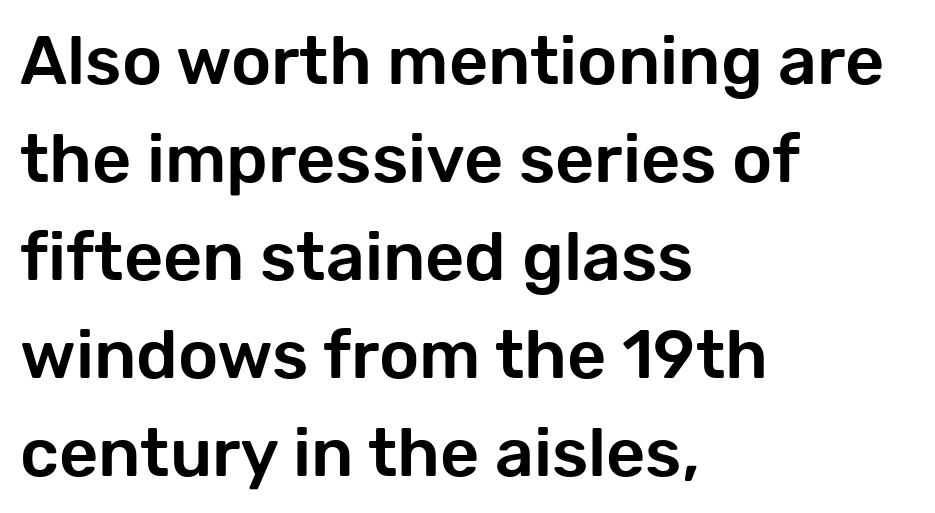
Q: Is the text italic (slanted)? A: No, it is upright.
Q: Is the typeface a serif or a sans-serif typeface? A: Sans-serif.
Q: Is the text underlined? A: No.
Q: How is the paragraph aligned? A: Left-aligned.
Q: Is the spacing between letters normal or unusually wide? A: Normal.
Q: Is the spacing between lines tight, normal or loose? A: Normal.
Q: Width (condensed, normal, or wide)? A: Normal.
Q: Stroke contrast? A: Low.
Q: x-height? A: Medium.
Q: Monospaced? A: No.
